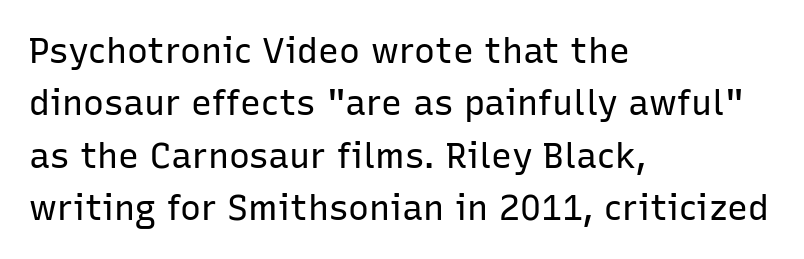
Q: Is the text bold? A: No.
Q: Is the text italic (slanted)? A: No, it is upright.
Q: Is the typeface a serif or a sans-serif typeface? A: Sans-serif.
Q: Is the text underlined? A: No.
Q: How is the paragraph aligned? A: Left-aligned.
Q: Is the spacing between letters normal or unusually wide? A: Normal.
Q: Is the spacing between lines tight, normal or loose? A: Normal.
Q: Width (condensed, normal, or wide)? A: Normal.
Q: Stroke contrast? A: Low.
Q: x-height? A: Medium.
Q: Monospaced? A: No.
